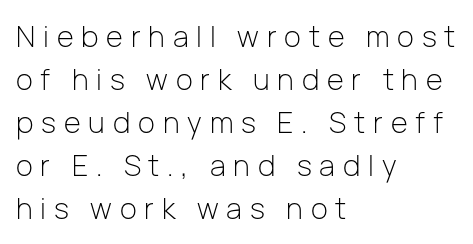
Q: Is the text bold? A: No.
Q: Is the text italic (slanted)? A: No, it is upright.
Q: Is the typeface a serif or a sans-serif typeface? A: Sans-serif.
Q: Is the text underlined? A: No.
Q: How is the paragraph aligned? A: Left-aligned.
Q: Is the spacing between letters normal or unusually wide? A: Unusually wide.
Q: Is the spacing between lines tight, normal or loose? A: Normal.
Q: Width (condensed, normal, or wide)? A: Normal.
Q: Stroke contrast? A: Low.
Q: x-height? A: Medium.
Q: Monospaced? A: No.
